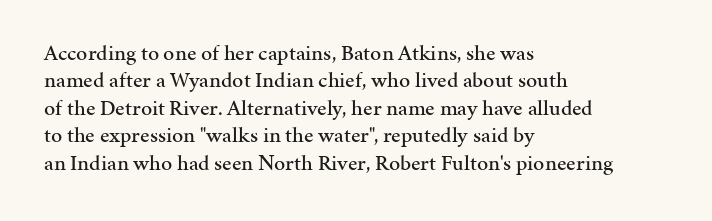
The image shows 22 px text type, upright; set left-aligned, normal line spacing (1.25x), normal letter spacing, not underlined.
